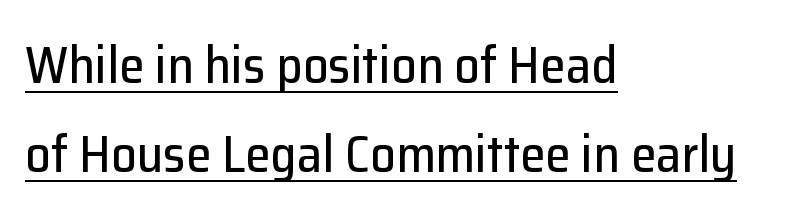
The image shows 51 px sans-serif type, upright; set left-aligned, line spacing 1.74x, normal letter spacing, underlined; low stroke contrast and a medium x-height.
